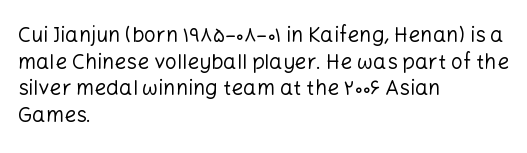
The image shows 21 px text type, upright; set left-aligned, normal line spacing (1.27x), normal letter spacing, not underlined.
